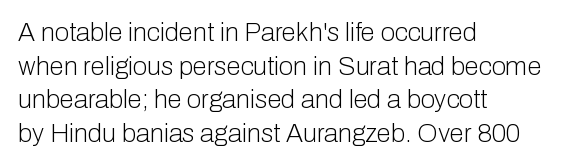
The image shows 26 px text type, upright; set left-aligned, normal line spacing (1.29x), normal letter spacing, not underlined.
